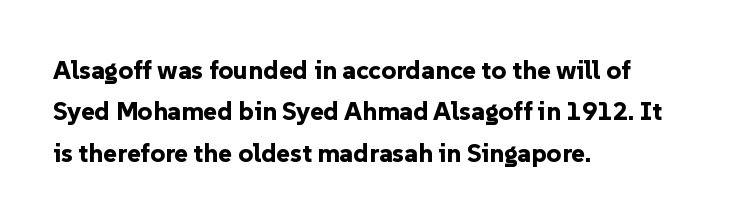
Q: Is the text bold? A: Yes.
Q: Is the text italic (slanted)? A: No, it is upright.
Q: Is the text underlined? A: No.
Q: How is the paragraph aligned? A: Left-aligned.
Q: Is the spacing between letters normal or unusually wide? A: Normal.
Q: Is the spacing between lines tight, normal or loose? A: Normal.
